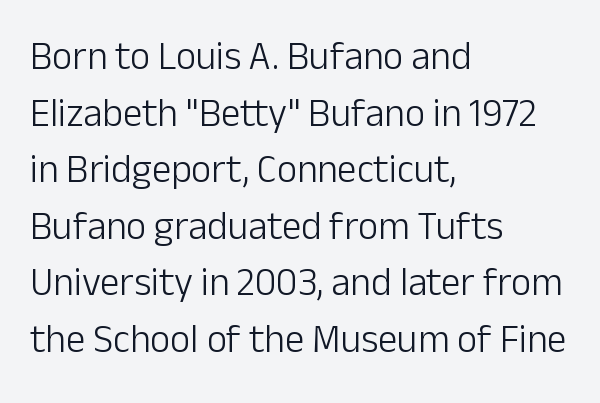
The image shows 39 px light sans-serif type, upright; set left-aligned, normal line spacing (1.45x), normal letter spacing, not underlined; low stroke contrast and a medium x-height.
